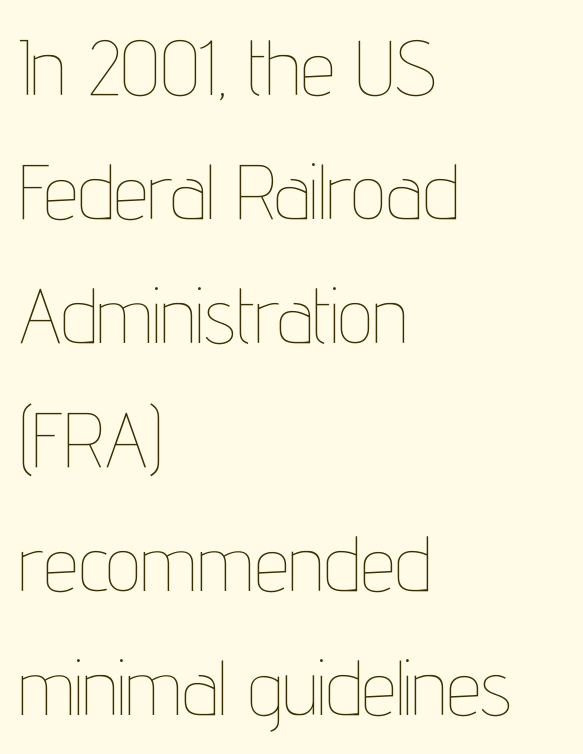
{"italic": "no", "bold": "no", "weight": "thin", "width": "condensed", "stroke_contrast": "low", "x_height": "medium", "monospaced": "no", "underline": "no", "align": "left", "line_spacing": "normal", "line_spacing_ratio": 1.59, "letter_spacing": "normal", "letter_spacing_em": 0.0, "glyph_px": 78}
